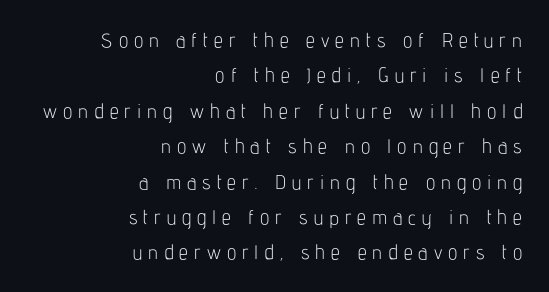
Q: Is the text bold? A: No.
Q: Is the text italic (slanted)? A: No, it is upright.
Q: Is the text underlined? A: No.
Q: How is the paragraph aligned? A: Right-aligned.
Q: Is the spacing between letters normal or unusually wide? A: Unusually wide.
